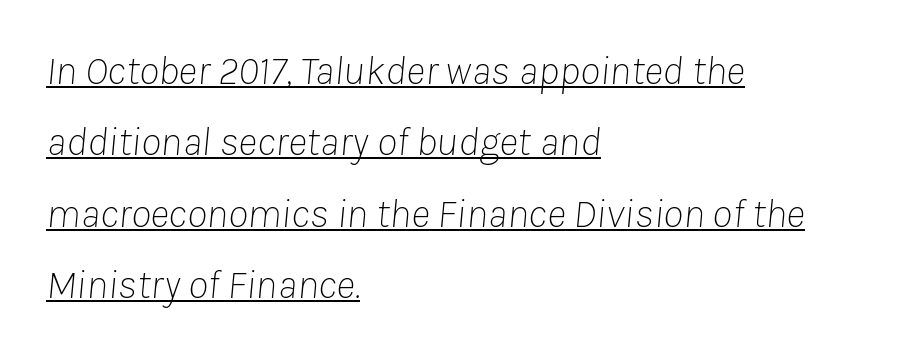
Style check: oblique. No chunkiness to these letters — they're not bold. These characters rest on top of a visible drawn line. Here the designer chose a conventional face with non-uniform glyph widths. Casual observation: everything's shoved over to the left.
